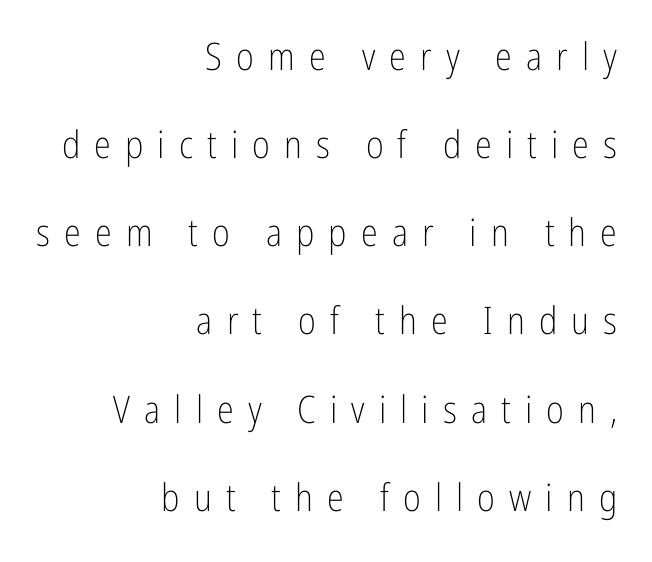
Q: Is the text bold? A: No.
Q: Is the text italic (slanted)? A: No, it is upright.
Q: Is the typeface a serif or a sans-serif typeface? A: Sans-serif.
Q: Is the text underlined? A: No.
Q: How is the paragraph aligned? A: Right-aligned.
Q: Is the spacing between letters normal or unusually wide? A: Unusually wide.
Q: Is the spacing between lines tight, normal or loose? A: Loose.
Q: Width (condensed, normal, or wide)? A: Condensed.
Q: Stroke contrast? A: Low.
Q: x-height? A: Medium.
Q: Monospaced? A: No.
